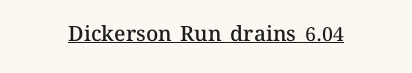
{"italic": "no", "bold": "semi", "underline": "yes", "align": "center", "letter_spacing": "normal", "letter_spacing_em": 0.0, "glyph_px": 21}
